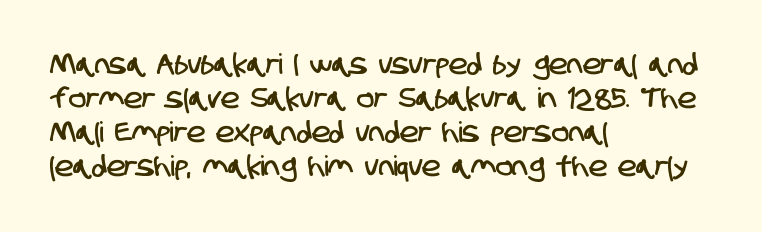
The image shows 28 px condensed sans-serif type; set left-aligned, line spacing 1.22x, normal letter spacing, not underlined; low stroke contrast and a large x-height.
